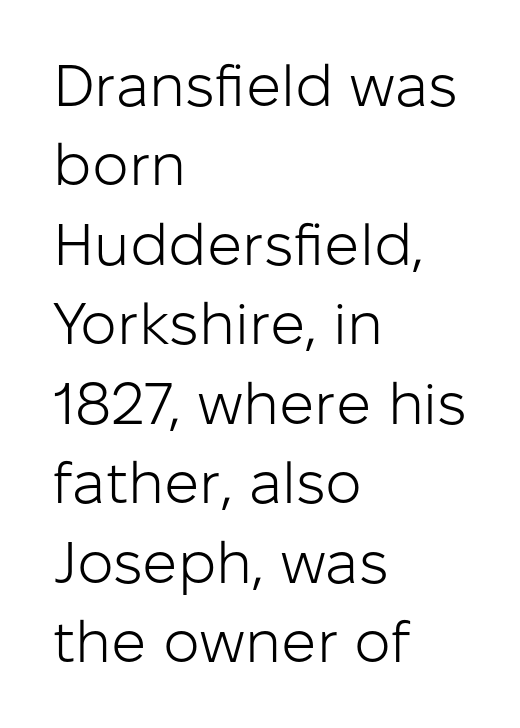
Layout note: lines flush left. Posture: upright roman. This sample has the flowing, uneven cadence of proportional lettering. Weight: in the light-to-regular range. Check where the strokes stop: nothing finishes them off — pure sans.
